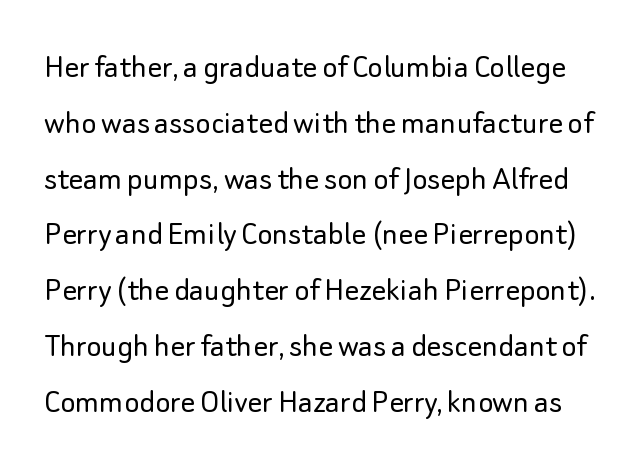
A clean baseline with only descenders dipping below it. Posture: vertical. This is sans-serif lettering, the kind often seen on screens and signage. Spacing verdict: proportional, widths tailored to each character. In terms of letterspacing, this is plain default setting.
